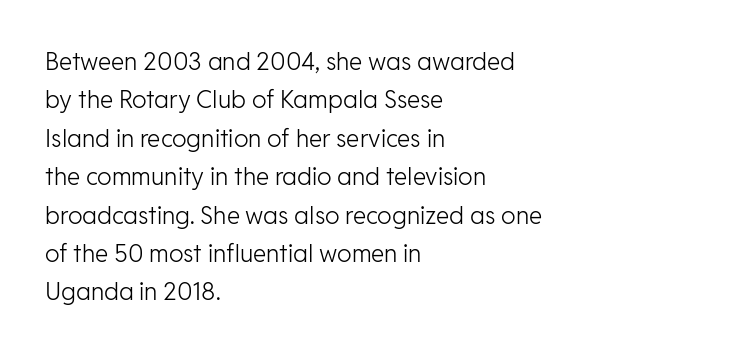
The image shows 24 px text type, upright; set left-aligned, normal line spacing (1.6x), normal letter spacing, not underlined.
